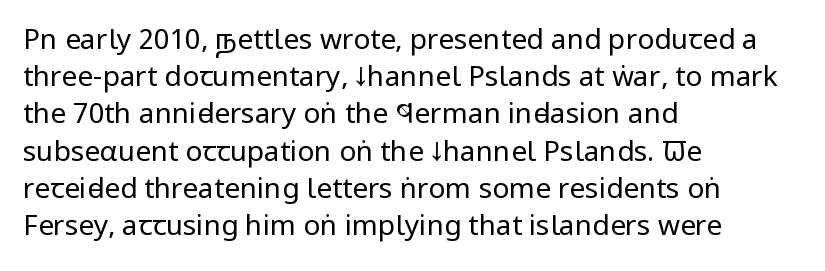
Q: Is the text bold? A: No.
Q: Is the text italic (slanted)? A: No, it is upright.
Q: Is the typeface a serif or a sans-serif typeface? A: Sans-serif.
Q: Is the text underlined? A: No.
Q: How is the paragraph aligned? A: Left-aligned.
Q: Is the spacing between letters normal or unusually wide? A: Normal.
Q: Is the spacing between lines tight, normal or loose? A: Normal.
Q: Width (condensed, normal, or wide)? A: Condensed.
Q: Stroke contrast? A: Low.
Q: x-height? A: Large.
Q: Monospaced? A: No.
